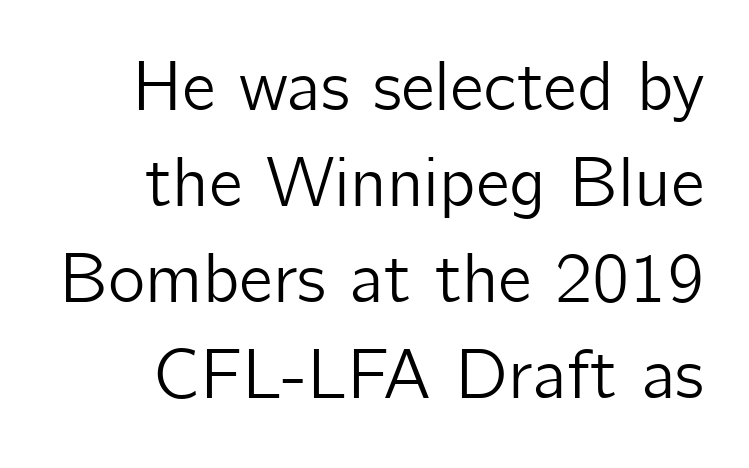
The image shows 71 px sans-serif type, upright; set right-aligned, normal line spacing (1.35x), normal letter spacing, not underlined; low stroke contrast and a medium x-height.
